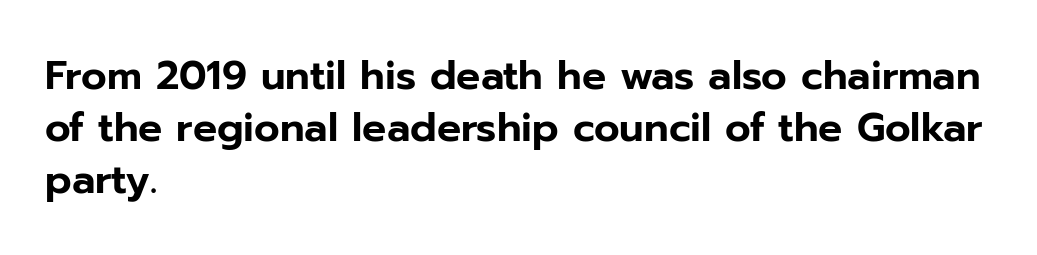
{"serif": "no", "italic": "no", "width": "normal", "stroke_contrast": "low", "x_height": "medium", "monospaced": "no", "underline": "no", "align": "left", "line_spacing": "normal", "line_spacing_ratio": 1.3, "letter_spacing": "normal", "letter_spacing_em": 0.0, "glyph_px": 40}
